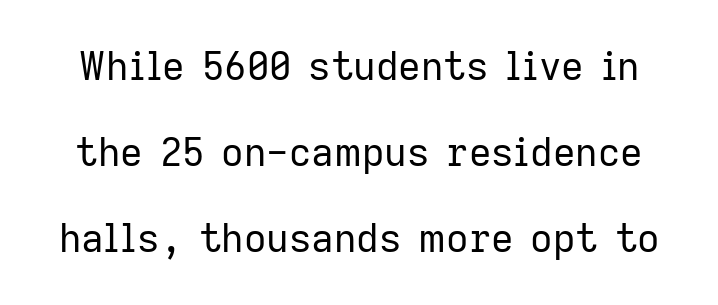
Characters follow at the spacing the type designer built in. Letterform terminals end flat and unadorned throughout the passage. In terms of posture, this sample is upright. Character widths vary here, with narrow letters taking less room than wide ones. The cut favours lightness, reaching ordinary text weight at its darkest.
